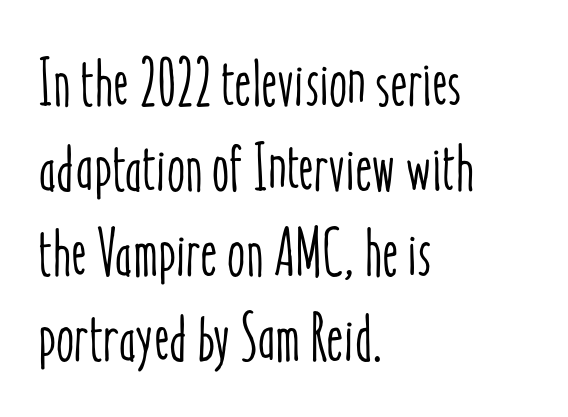
Q: Is the text italic (slanted)? A: No, it is upright.
Q: Is the text underlined? A: No.
Q: How is the paragraph aligned? A: Left-aligned.
Q: Is the spacing between letters normal or unusually wide? A: Normal.
Q: Is the spacing between lines tight, normal or loose? A: Normal.
Q: Width (condensed, normal, or wide)? A: Condensed.
Q: Stroke contrast? A: Low.
Q: x-height? A: Medium.
Q: Monospaced? A: No.
